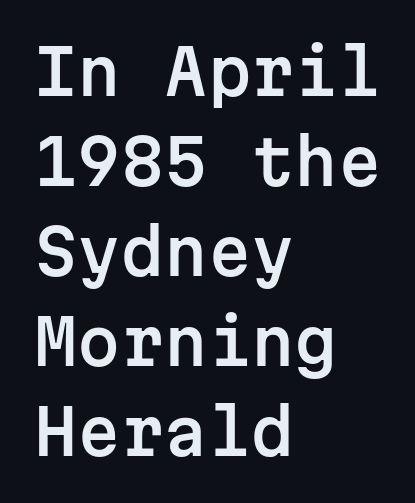
{"serif": "no", "italic": "no", "width": "normal", "stroke_contrast": "low", "x_height": "medium", "monospaced": "yes", "underline": "no", "align": "left", "line_spacing": "normal", "line_spacing_ratio": 1.45, "letter_spacing": "normal", "letter_spacing_em": 0.0, "glyph_px": 62}
